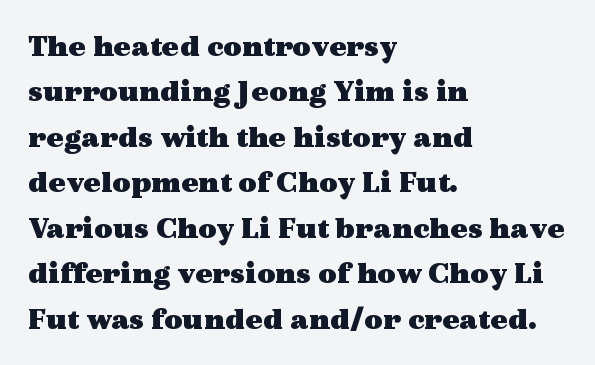
The designer went with a serif here, giving each stem small feet. Is there much room between lines? A standard amount, neither cramped nor airy. Standard letterfit; no display-style spreading of the glyphs. The passage shown is typed in a proportional face where columns would drift.
